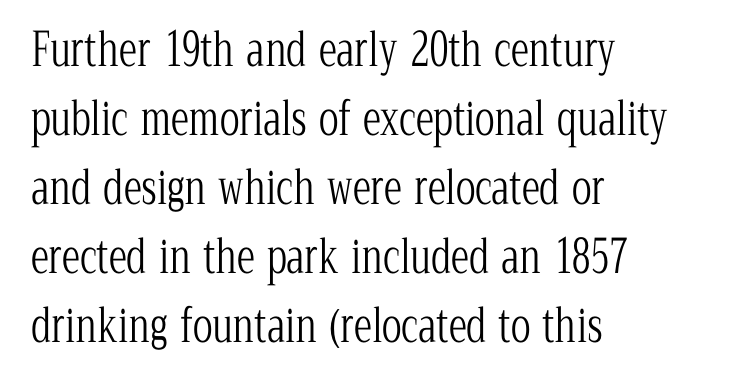
Q: Is the text bold? A: No.
Q: Is the text italic (slanted)? A: No, it is upright.
Q: Is the typeface a serif or a sans-serif typeface? A: Serif.
Q: Is the text underlined? A: No.
Q: How is the paragraph aligned? A: Left-aligned.
Q: Is the spacing between letters normal or unusually wide? A: Normal.
Q: Is the spacing between lines tight, normal or loose? A: Normal.
Q: Width (condensed, normal, or wide)? A: Condensed.
Q: Stroke contrast? A: Low.
Q: x-height? A: Medium.
Q: Monospaced? A: No.
